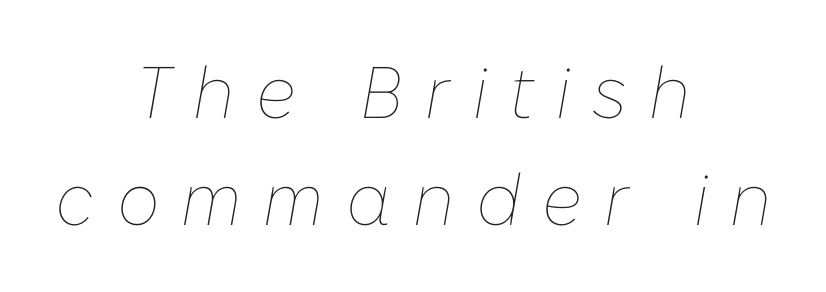
Q: Is the text bold? A: No.
Q: Is the text italic (slanted)? A: Yes, it leans right by about 10 degrees.
Q: Is the text underlined? A: No.
Q: How is the paragraph aligned? A: Centered.
Q: Is the spacing between letters normal or unusually wide? A: Unusually wide.
Q: Is the spacing between lines tight, normal or loose? A: Normal.
Q: Width (condensed, normal, or wide)? A: Normal.
Q: Stroke contrast? A: Low.
Q: x-height? A: Medium.
Q: Monospaced? A: No.
